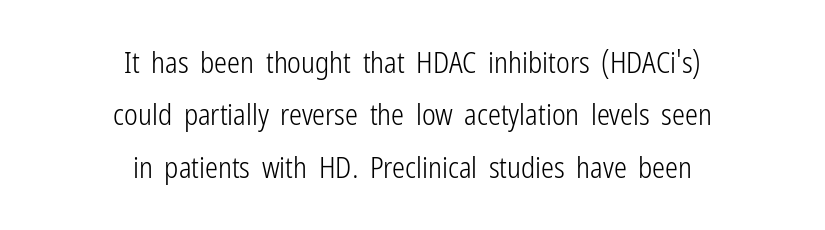
Q: Is the text bold? A: No.
Q: Is the text italic (slanted)? A: No, it is upright.
Q: Is the typeface a serif or a sans-serif typeface? A: Sans-serif.
Q: Is the text underlined? A: No.
Q: How is the paragraph aligned? A: Centered.
Q: Is the spacing between letters normal or unusually wide? A: Normal.
Q: Width (condensed, normal, or wide)? A: Condensed.
Q: Stroke contrast? A: Low.
Q: x-height? A: Medium.
Q: Monospaced? A: No.
